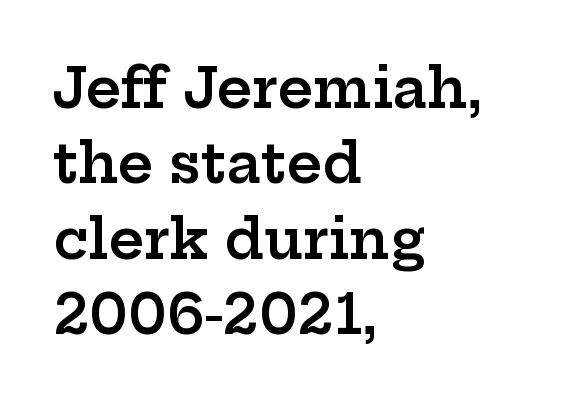
Q: Is the text bold? A: Semi-bold.
Q: Is the text italic (slanted)? A: No, it is upright.
Q: Is the typeface a serif or a sans-serif typeface? A: Serif.
Q: Is the text underlined? A: No.
Q: How is the paragraph aligned? A: Left-aligned.
Q: Is the spacing between letters normal or unusually wide? A: Normal.
Q: Is the spacing between lines tight, normal or loose? A: Normal.
Q: Width (condensed, normal, or wide)? A: Wide.
Q: Stroke contrast? A: Low.
Q: x-height? A: Medium.
Q: Monospaced? A: No.
